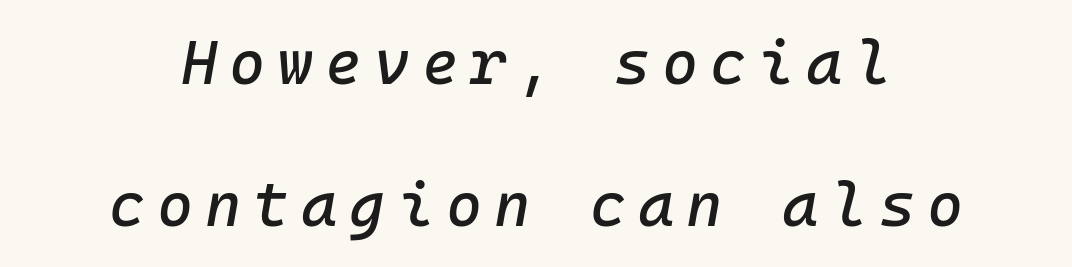
{"italic": "yes", "lean": "right", "slant_degrees": 10, "width": "normal", "stroke_contrast": "low", "x_height": "medium", "underline": "no", "align": "center", "line_spacing": "loose", "line_spacing_ratio": 2.29, "glyph_px": 62}
